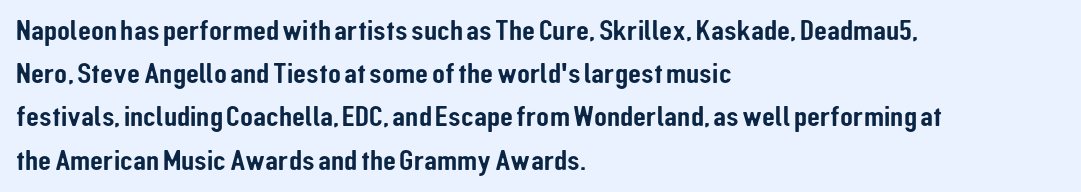
The image shows 30 px condensed sans-serif type, upright; set left-aligned, normal line spacing (1.44x), normal letter spacing, not underlined; low stroke contrast and a medium x-height.
